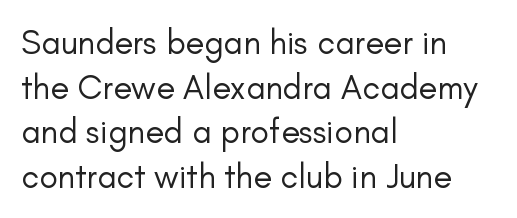
The image shows 34 px regular-weight sans-serif type, upright; set left-aligned, normal line spacing (1.31x), normal letter spacing, not underlined; low stroke contrast and a small x-height.
